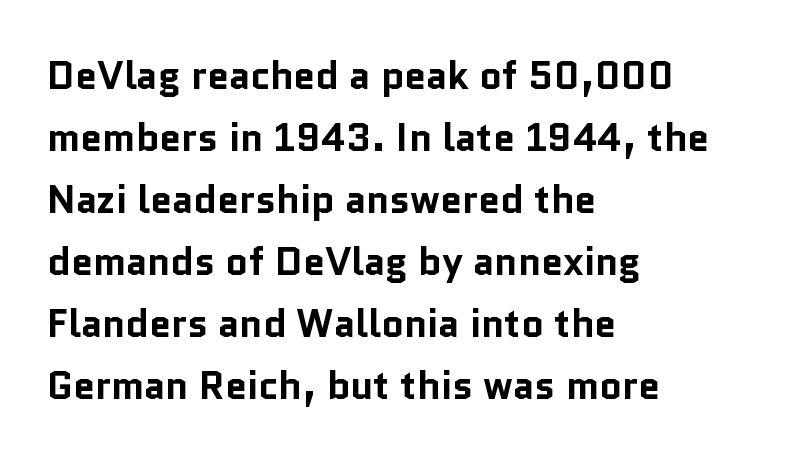
What stands out about the letter spacing? Nothing — it is the standard amount. The rendering shows plain stroke endings on the letterforms — a sans-serif design. Notice how the stems are strictly vertical — no italics here. Notice how thick the strokes are: this is what a full bold looks like. The space between consecutive lines is moderate.
